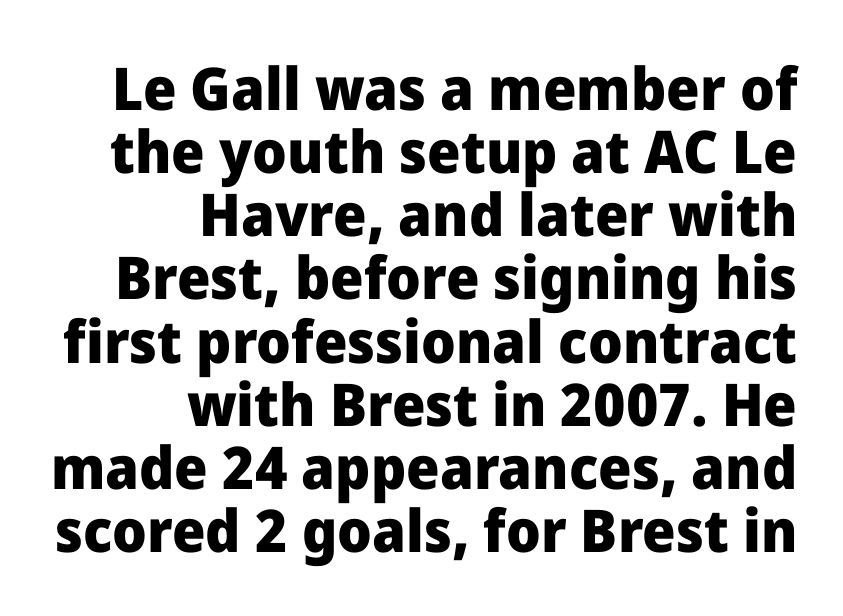
The image shows 59 px heavy sans-serif type, upright; set right-aligned, tight line spacing (1.07x), normal letter spacing, not underlined; low stroke contrast and a medium x-height.
